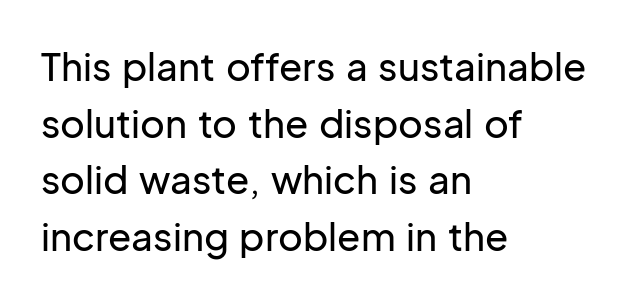
The image shows 38 px sans-serif type, upright; set left-aligned, normal line spacing (1.49x), normal letter spacing, not underlined; low stroke contrast and a medium x-height.
